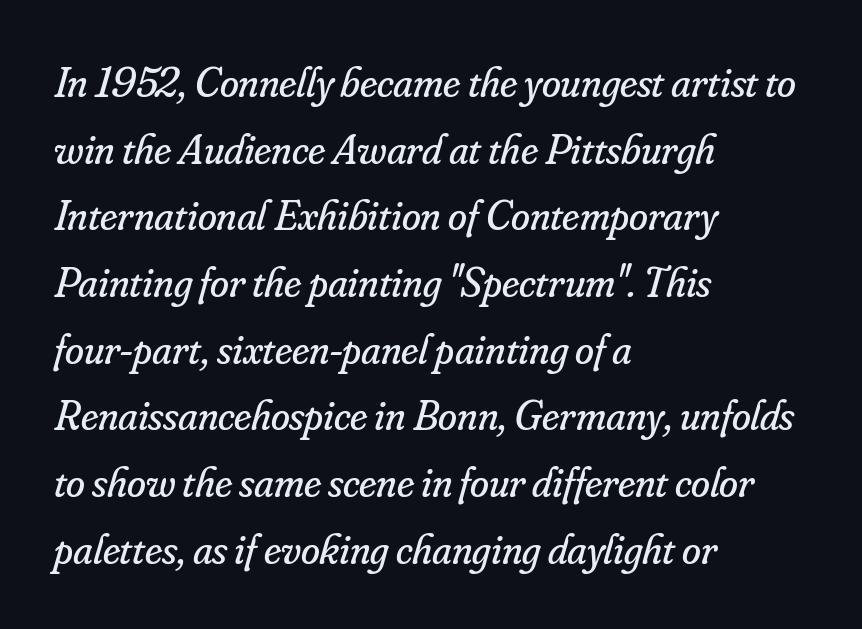
The image shows 43 px regular-weight serif type, italic (leaning right); set left-aligned, normal line spacing (1.55x), normal letter spacing, not underlined; low stroke contrast and a small x-height.
